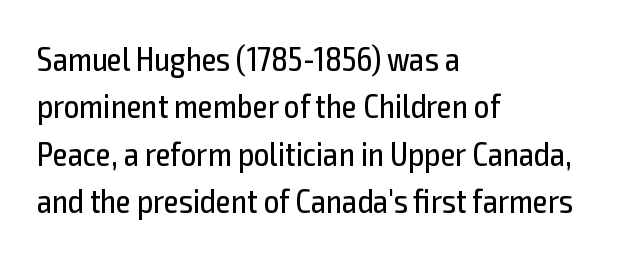
The font's upright variant was chosen for this text. The letterforms sit shoulder to shoulder at normal distance. Decoration check: the copy has no underline. Notice how the passage keeps a crisp vertical edge on the left only. The text was rendered using a sans face with plain stroke endings. You could not count columns in this text — the font is proportionally spaced.
